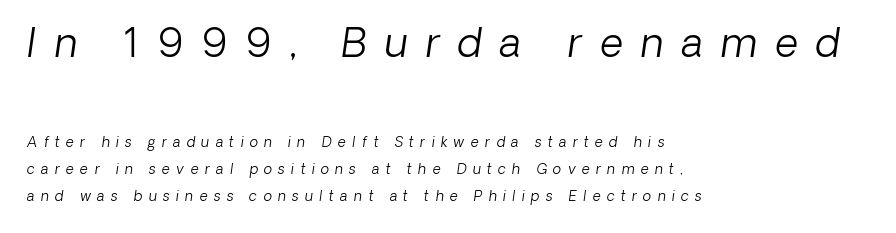
Q: Is the text bold? A: No.
Q: Is the text italic (slanted)? A: Yes, it leans right by about 8 degrees.
Q: Is the text underlined? A: No.
Q: How is the paragraph aligned? A: Left-aligned.
Q: Is the spacing between letters normal or unusually wide? A: Unusually wide.
Q: Is the spacing between lines tight, normal or loose? A: Loose.
Q: Which block of text is set in a larger size, the first (top) or the second (bottom)? A: The first (top) one.
Q: Width (condensed, normal, or wide)? A: Normal.
Q: Stroke contrast? A: Low.
Q: x-height? A: Medium.
Q: Monospaced? A: No.
